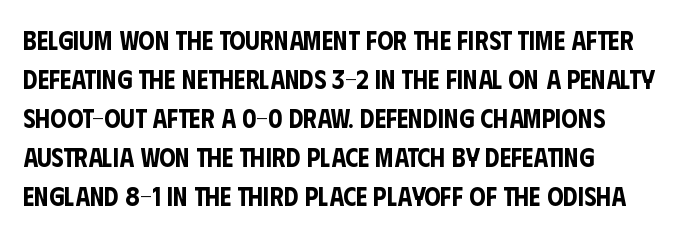
The image shows 26 px text type, upright; set normal line spacing (1.5x), normal letter spacing, not underlined.
